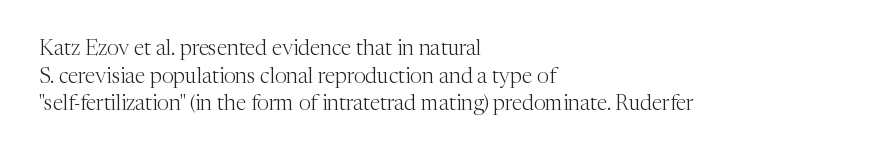
Teacher's note: observe the even left margin — that is flush-left alignment. The line texture is even and compact thanks to regular tracking. The lettering stays uniformly vertical, giving the passage a roman look. The baseline area is clear.
